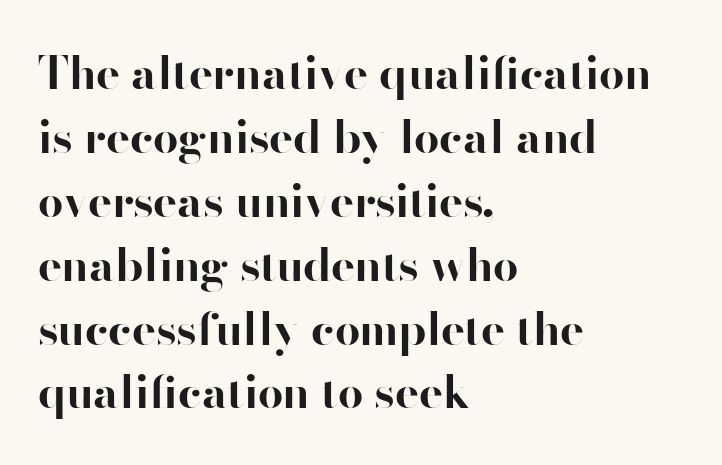
{"serif": "no", "italic": "no", "bold": "yes", "weight": "bold", "width": "normal", "stroke_contrast": "high", "x_height": "small", "monospaced": "no", "underline": "no", "align": "left", "line_spacing": "normal", "line_spacing_ratio": 1.42, "letter_spacing": "normal", "letter_spacing_em": 0.0, "glyph_px": 45}
